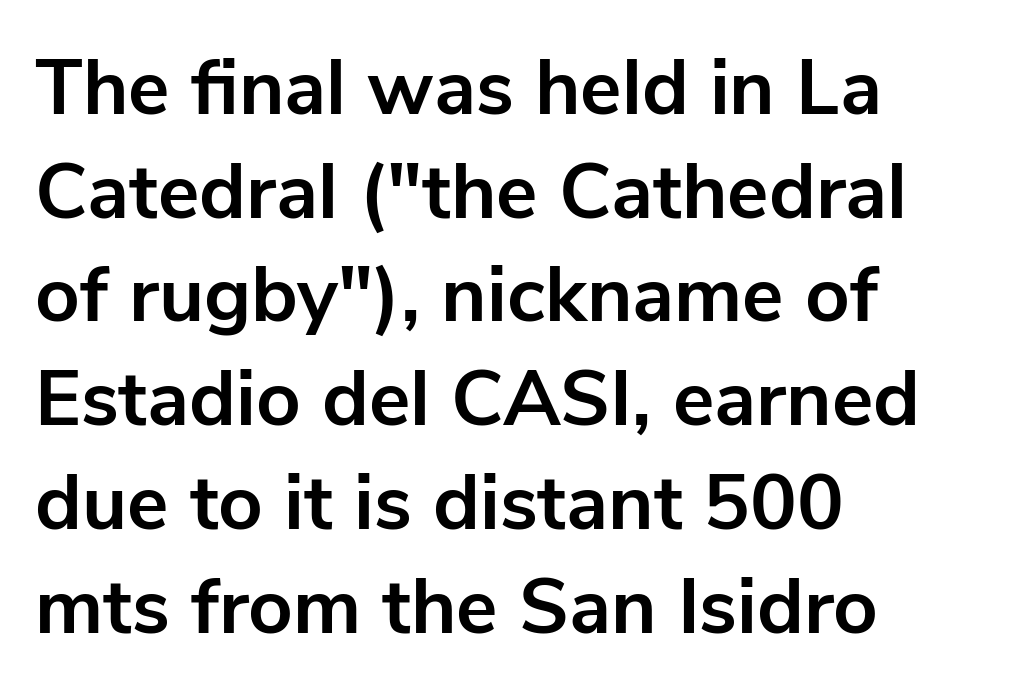
The image shows 78 px bold sans-serif type, upright; set left-aligned, normal line spacing (1.33x), normal letter spacing, not underlined; low stroke contrast and a medium x-height.
